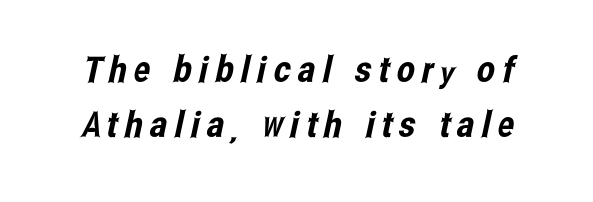
{"serif": "no", "width": "condensed", "stroke_contrast": "low", "x_height": "medium", "monospaced": "no", "underline": "no", "line_spacing": "normal", "line_spacing_ratio": 1.53, "letter_spacing": "wide", "letter_spacing_em": 0.2, "glyph_px": 36}
